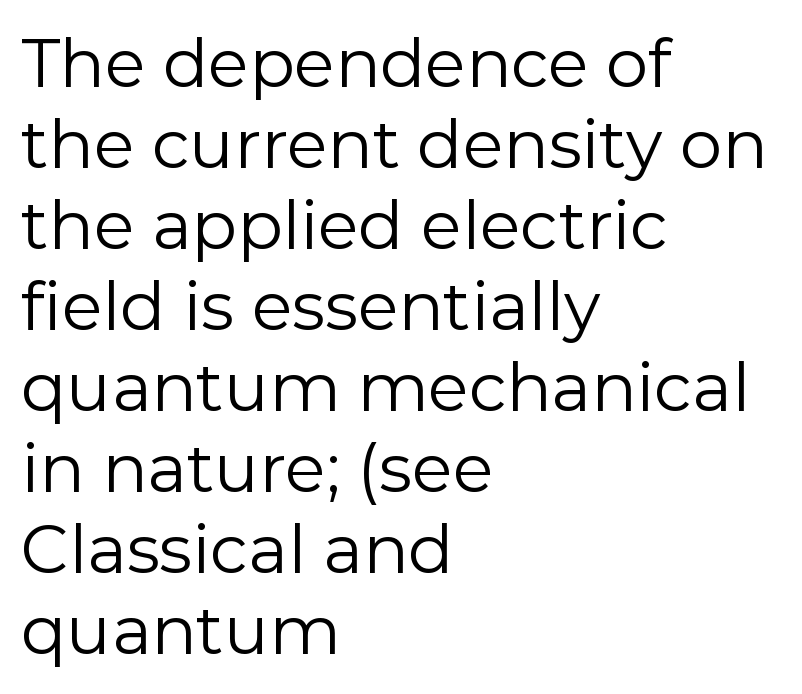
The area under the type is left untouched. The gaps between neighbouring characters are ordinary and unremarkable. Each letter's strokes conclude bluntly, with no projecting serifs. The letters stand upright; this is a roman face.
